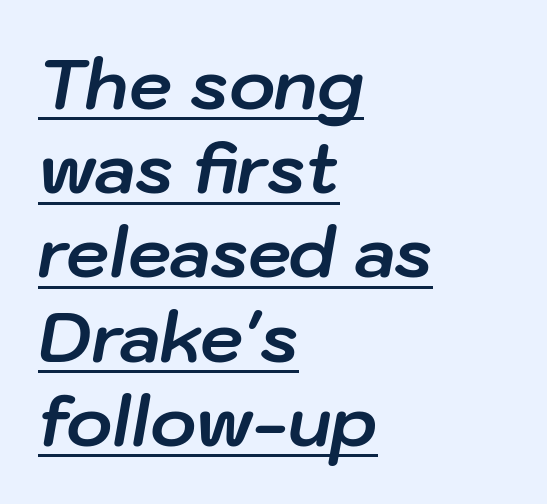
The tracking reads as untouched default to a designer's eye. What decoration does the sample have? An underline. Casual observation: everything's shoved over to the left. It's the slanting kind of type. Is this a fixed-width face? No — the glyphs have proportional, varying widths. Summary of weight: heavy, a full bold.
